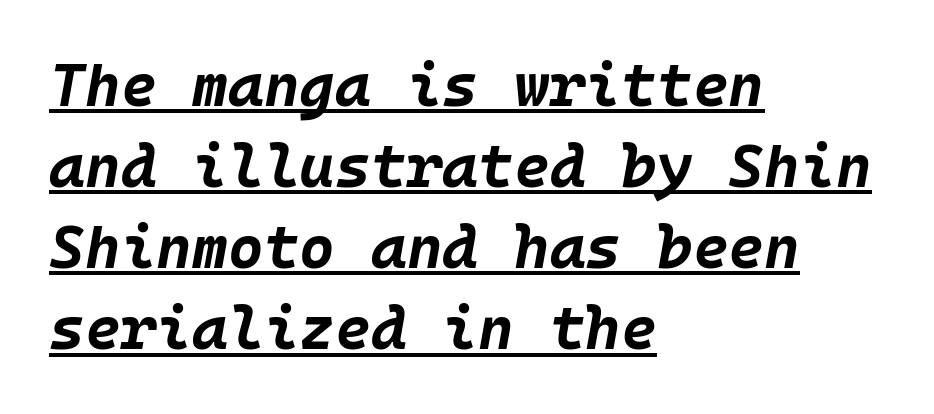
{"italic": "yes", "lean": "right", "slant_degrees": 10, "bold": "yes", "weight": "bold", "width": "normal", "stroke_contrast": "low", "x_height": "large", "underline": "yes", "align": "left", "line_spacing": "normal", "line_spacing_ratio": 1.33, "letter_spacing": "normal", "letter_spacing_em": 0.0, "glyph_px": 61}
